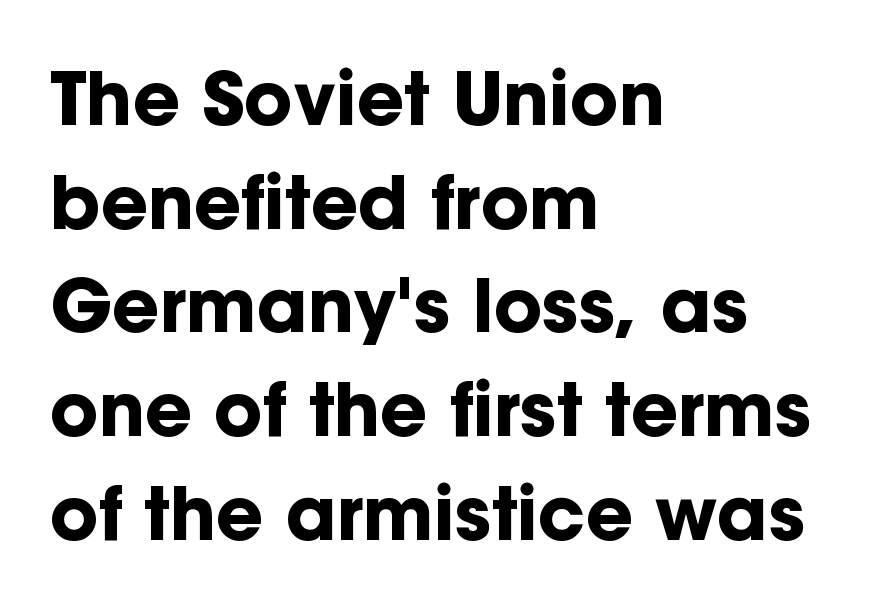
Is the block centered? No — it sits flush against the left margin. Stroke terminals: plain, sans-serif. The space beneath each line is pristine and unruled. The face used here is rendered with its standard letterfit. Varying glyph widths throughout — classic text-font behaviour.
